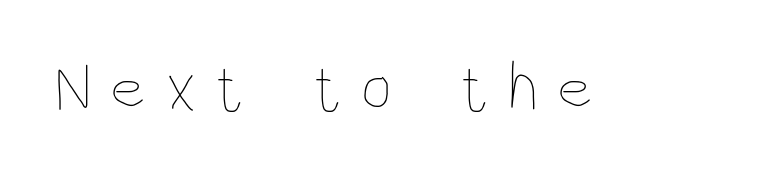
The image shows 67 px thin, condensed type, upright; set unusually wide letter spacing (+0.29 em), not underlined; low stroke contrast and a large x-height.
